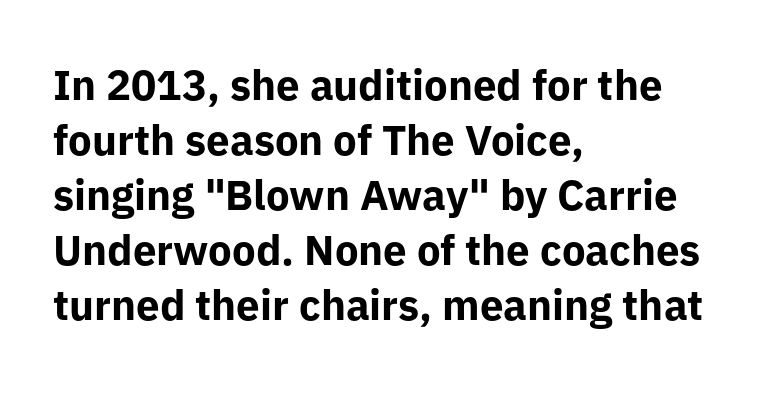
Q: Is the text bold? A: Yes.
Q: Is the text italic (slanted)? A: No, it is upright.
Q: Is the typeface a serif or a sans-serif typeface? A: Sans-serif.
Q: Is the text underlined? A: No.
Q: How is the paragraph aligned? A: Left-aligned.
Q: Is the spacing between letters normal or unusually wide? A: Normal.
Q: Is the spacing between lines tight, normal or loose? A: Normal.
Q: Width (condensed, normal, or wide)? A: Normal.
Q: Stroke contrast? A: Low.
Q: x-height? A: Medium.
Q: Monospaced? A: No.
